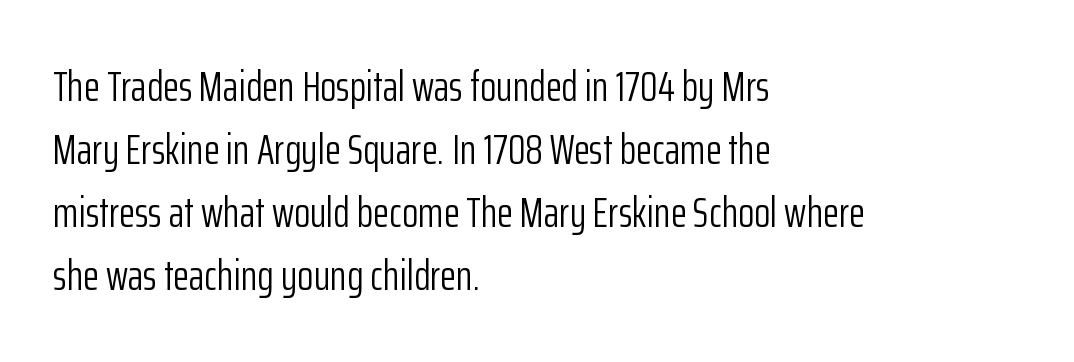
{"serif": "no", "italic": "no", "bold": "no", "weight": "light", "width": "condensed", "stroke_contrast": "low", "x_height": "medium", "monospaced": "no", "underline": "no", "align": "left", "line_spacing": "normal", "line_spacing_ratio": 1.5, "letter_spacing": "normal", "letter_spacing_em": 0.0, "glyph_px": 42}
